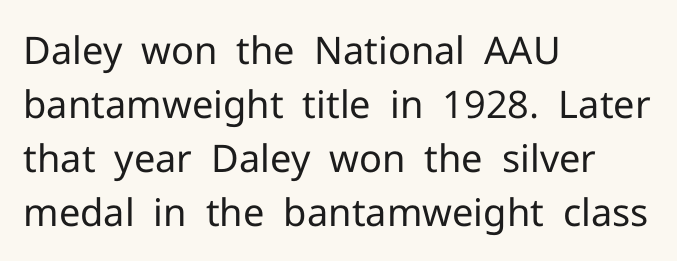
{"serif": "no", "italic": "no", "bold": "no", "weight": "regular", "width": "normal", "stroke_contrast": "low", "x_height": "medium", "monospaced": "no", "underline": "no", "align": "left", "line_spacing": "normal", "line_spacing_ratio": 1.42, "letter_spacing": "normal", "letter_spacing_em": 0.0, "glyph_px": 38}
